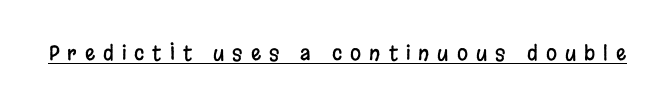
Is there any slant? The stems are plumb. Caption: expanded tracking, letters set apart. Underlined type.
